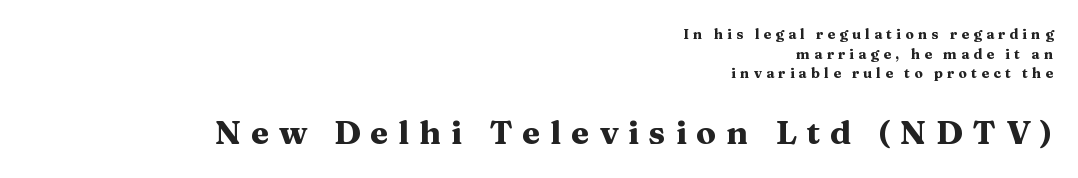
{"serif": "yes", "italic": "no", "bold": "yes", "weight": "heavy", "width": "wide", "stroke_contrast": "medium", "x_height": "medium", "monospaced": "no", "underline": "no", "align": "right", "line_spacing": "normal", "line_spacing_ratio": 1.41, "letter_spacing": "wide", "letter_spacing_em": 0.3, "larger_block": "second", "size_ratio": 2.36, "glyph_px": 33}
